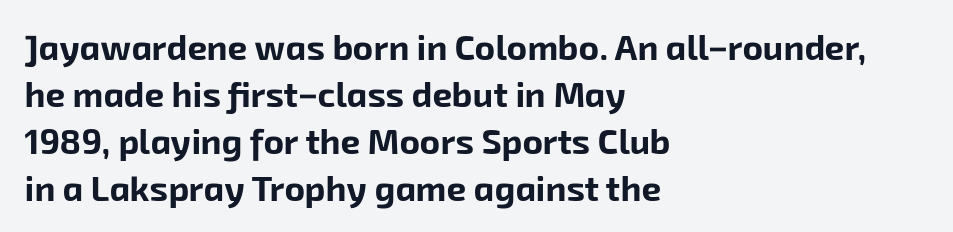
The sample has been set heavy, in full bold. Look at the tracking — it's just the regular setting, nothing added. This sample is left-justified, so line endings fall wherever the words run out. The area under the type is left untouched. Proportional: the letters do not fall into vertical columns. The characters display no serif detailing; their extremities are plain.
